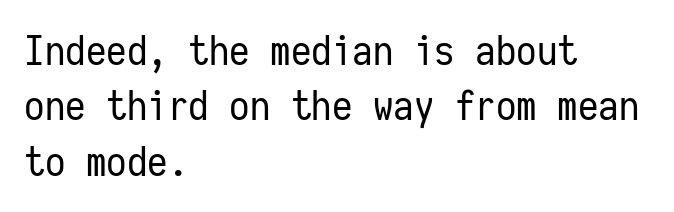
The image shows 41 px regular-weight, condensed sans-serif type, upright, monospaced; set left-aligned, normal line spacing (1.35x), normal letter spacing, not underlined; low stroke contrast and a medium x-height.
